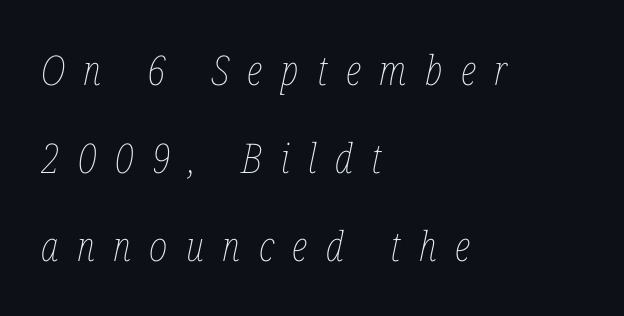
Every row of glyphs begins at an identical x-position on the left. Unmarked baselines from the first word to the last. Here the designer chose a conventional face with non-uniform glyph widths. Bold? No — there's no thickening of the strokes. This sample trades compactness for vertical openness between lines.
